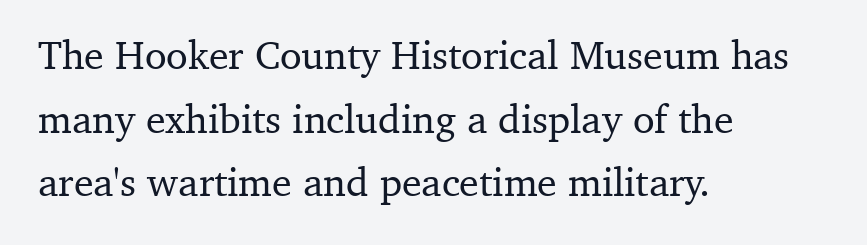
The image shows 40 px serif type, upright; set left-aligned, normal line spacing (1.59x), normal letter spacing, not underlined; medium stroke contrast and a medium x-height.
